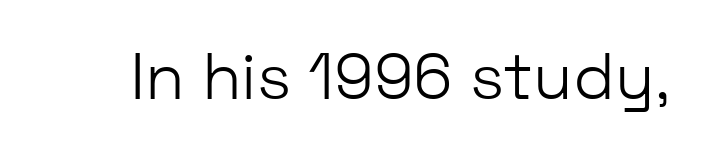
Grotesque or geometric, the face here clearly has no serifs. Character widths vary here, with narrow letters taking less room than wide ones. The typography opts for an upright posture over an oblique one. The words here are not underlined.
